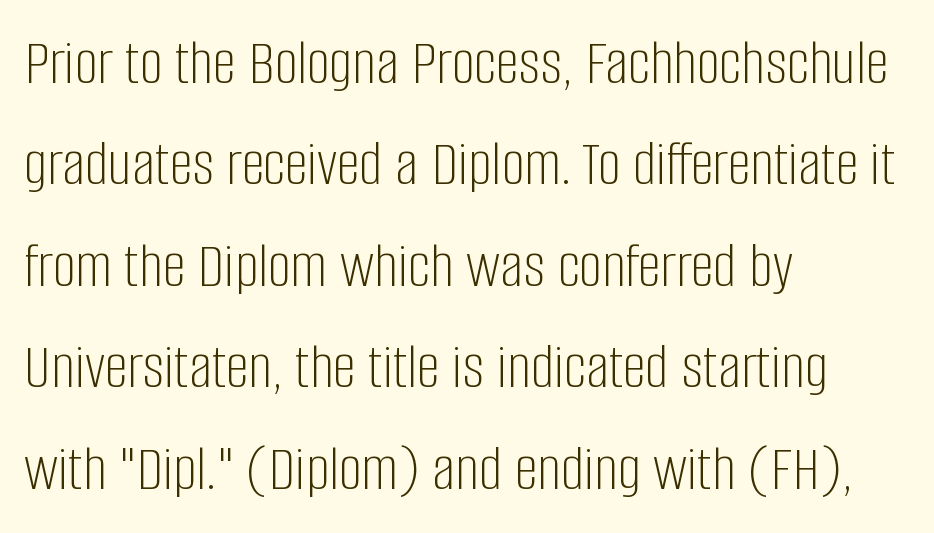
Q: Is the text bold? A: No.
Q: Is the text italic (slanted)? A: No, it is upright.
Q: Is the typeface a serif or a sans-serif typeface? A: Sans-serif.
Q: Is the text underlined? A: No.
Q: How is the paragraph aligned? A: Left-aligned.
Q: Is the spacing between letters normal or unusually wide? A: Normal.
Q: Is the spacing between lines tight, normal or loose? A: Normal.
Q: Width (condensed, normal, or wide)? A: Condensed.
Q: Stroke contrast? A: Low.
Q: x-height? A: Large.
Q: Monospaced? A: No.
